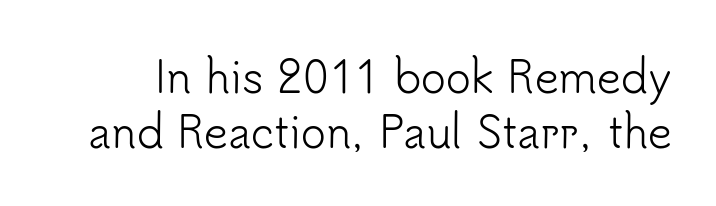
Q: Is the text bold? A: No.
Q: Is the text italic (slanted)? A: No, it is upright.
Q: Is the typeface a serif or a sans-serif typeface? A: Sans-serif.
Q: Is the text underlined? A: No.
Q: Is the spacing between letters normal or unusually wide? A: Normal.
Q: Is the spacing between lines tight, normal or loose? A: Normal.
Q: Width (condensed, normal, or wide)? A: Normal.
Q: Stroke contrast? A: Low.
Q: x-height? A: Small.
Q: Monospaced? A: No.
